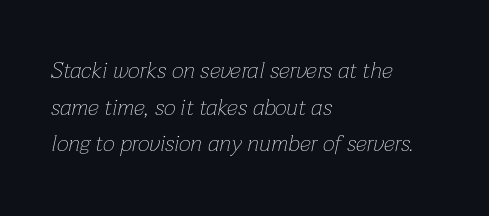
The image shows 23 px text type, italic (leaning right); set left-aligned, normal line spacing (1.59x), normal letter spacing, not underlined.
